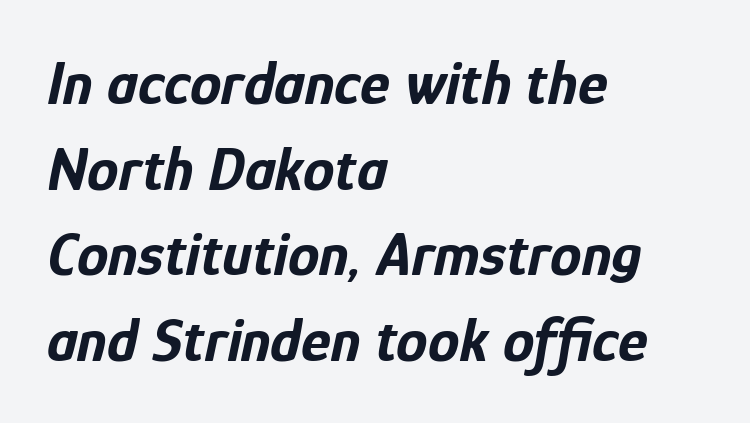
{"italic": "yes", "lean": "right", "slant_degrees": 12, "bold": "yes", "weight": "bold", "width": "condensed", "stroke_contrast": "low", "x_height": "medium", "monospaced": "no", "underline": "no", "align": "left", "line_spacing": "normal", "line_spacing_ratio": 1.36, "letter_spacing": "normal", "letter_spacing_em": 0.0, "glyph_px": 63}
